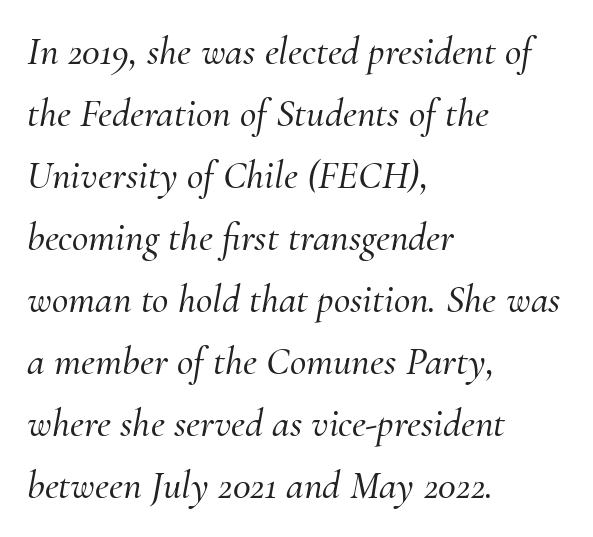
This block has exactly the height ordinary leading produces. Spacing between characters is what you'd get straight out of the box. Italic? Definitely — the glyphs are oblique. Teacher's note: observe the even left margin — that is flush-left alignment. The letters carry serifs — small finishing strokes at the ends of their stems. Words float on clear page, feet unadorned.
